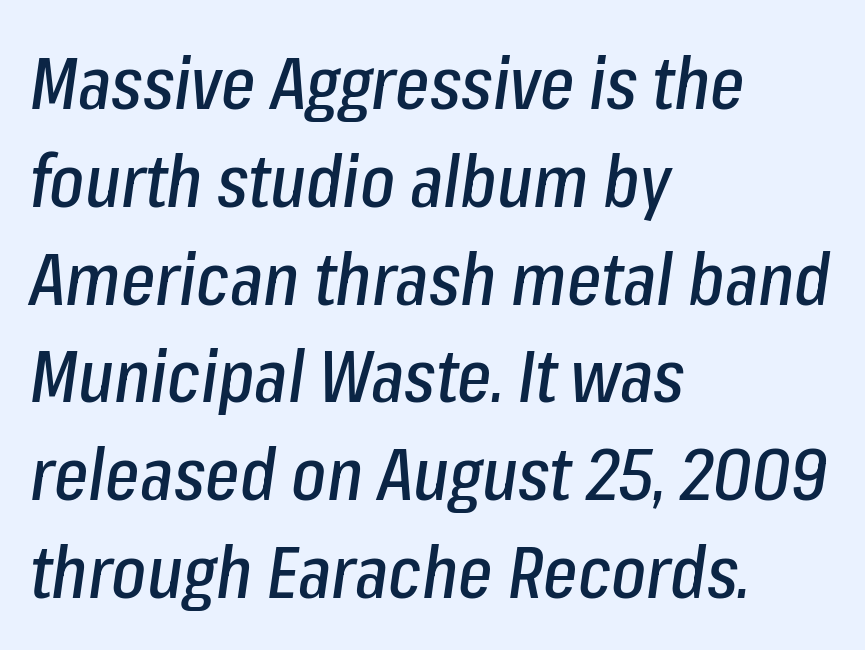
Q: Is the text italic (slanted)? A: Yes, it leans right by about 8 degrees.
Q: Is the text underlined? A: No.
Q: How is the paragraph aligned? A: Left-aligned.
Q: Is the spacing between letters normal or unusually wide? A: Normal.
Q: Is the spacing between lines tight, normal or loose? A: Normal.
Q: Width (condensed, normal, or wide)? A: Condensed.
Q: Stroke contrast? A: Low.
Q: x-height? A: Medium.
Q: Monospaced? A: No.
